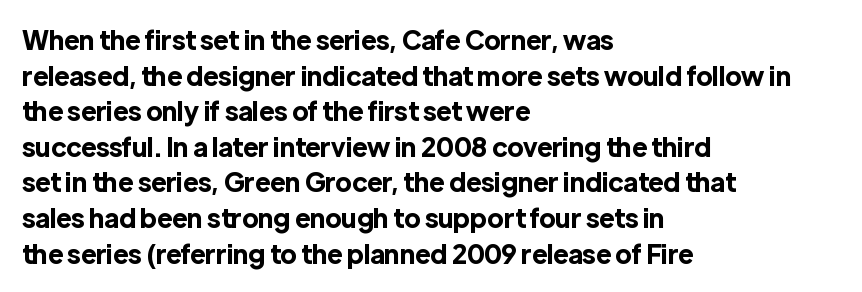
Descenders are the only things crossing below the line. Weight: bold. The tracking reads as untouched default to a designer's eye. A typesetter would mark this as roman, not italic.
